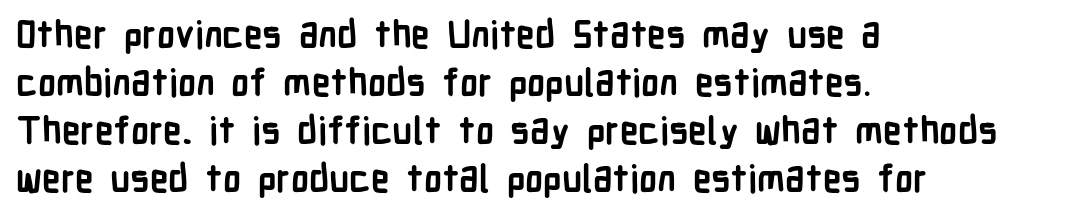
The image shows 37 px semibold, condensed sans-serif type, upright; set left-aligned, normal line spacing (1.3x), normal letter spacing, not underlined; low stroke contrast and a medium x-height.
